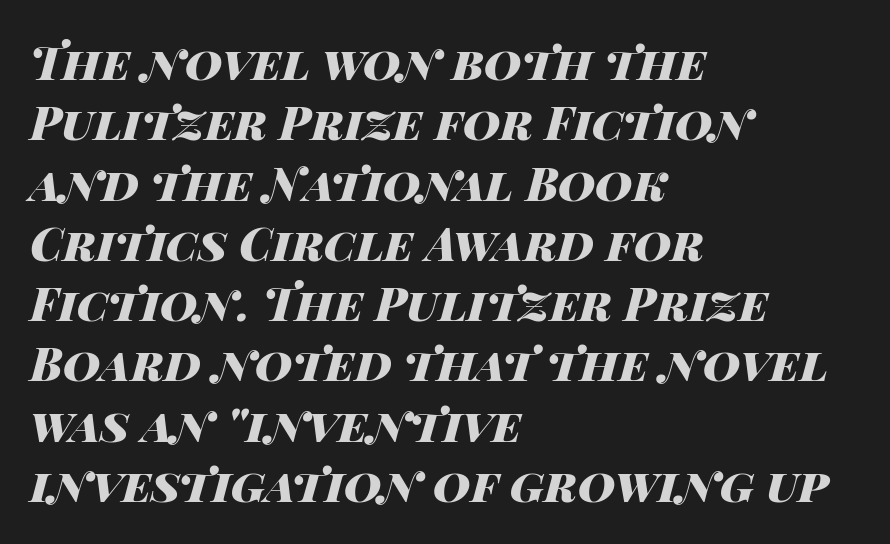
The line-height multiplier appears to be the usual default. Caption: bold face, heavy strokes. It's the slanting kind of type. A classic flush-left, rag-right setting is used for this passage.
